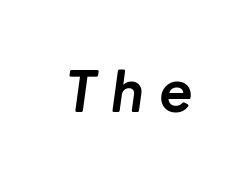
{"italic": "yes", "lean": "right", "slant_degrees": 8, "bold": "yes", "weight": "bold", "width": "normal", "stroke_contrast": "low", "x_height": "medium", "monospaced": "no", "underline": "no", "letter_spacing": "wide", "letter_spacing_em": 0.28, "glyph_px": 55}
